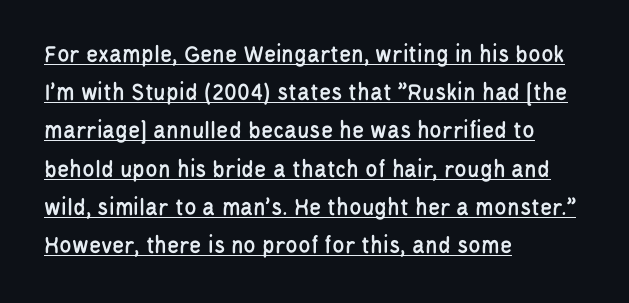
Q: Is the text italic (slanted)? A: No, it is upright.
Q: Is the text underlined? A: Yes.
Q: How is the paragraph aligned? A: Left-aligned.
Q: Is the spacing between letters normal or unusually wide? A: Normal.
Q: Is the spacing between lines tight, normal or loose? A: Normal.
